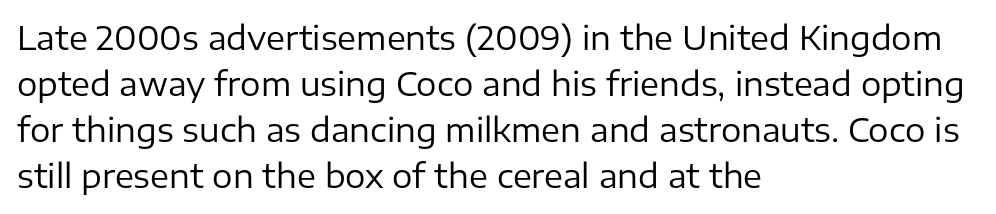
The font family rendered here belongs to the sans-serif group. Note the varied advance widths — an 'i' is clearly narrower than an 'm'. Bare-footed words on every line. The horizontal fit of the characters is conventional and even.
